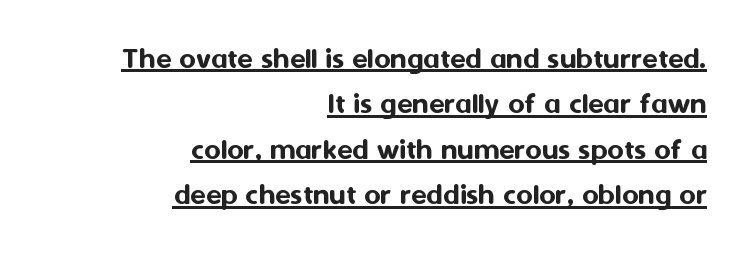
The image shows 32 px sans-serif type, upright; set right-aligned, normal line spacing (1.42x), normal letter spacing, underlined; medium stroke contrast and a medium x-height.
